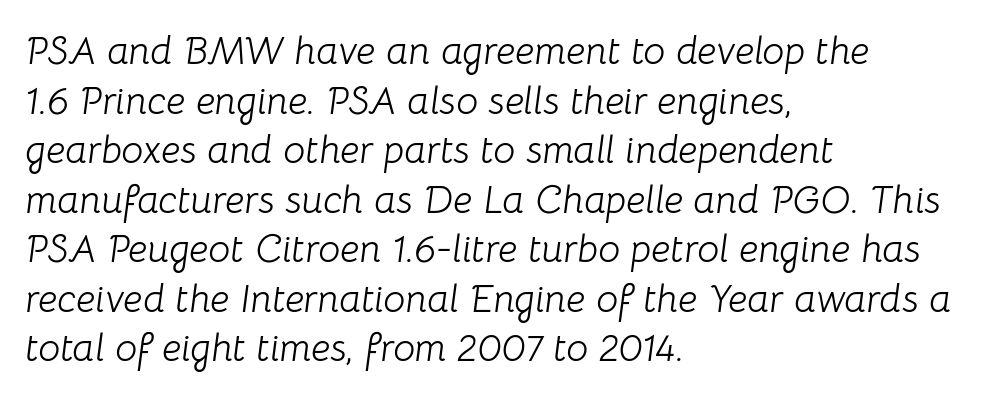
The image shows 39 px light type, italic (leaning right); set left-aligned, normal line spacing (1.27x), normal letter spacing, not underlined; low stroke contrast and a medium x-height.
